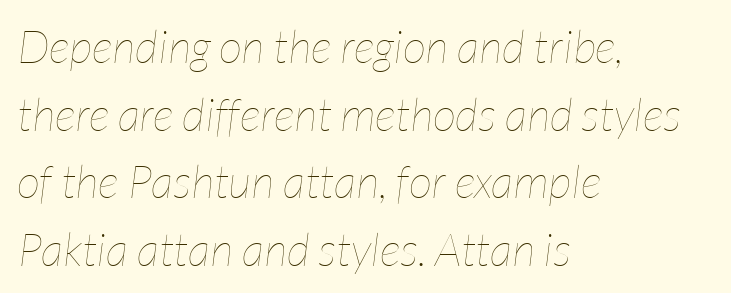
Q: Is the text bold? A: No.
Q: Is the text italic (slanted)? A: Yes, it leans right by about 7 degrees.
Q: Is the text underlined? A: No.
Q: How is the paragraph aligned? A: Left-aligned.
Q: Is the spacing between letters normal or unusually wide? A: Normal.
Q: Is the spacing between lines tight, normal or loose? A: Normal.
Q: Width (condensed, normal, or wide)? A: Condensed.
Q: Stroke contrast? A: Low.
Q: x-height? A: Medium.
Q: Monospaced? A: No.
